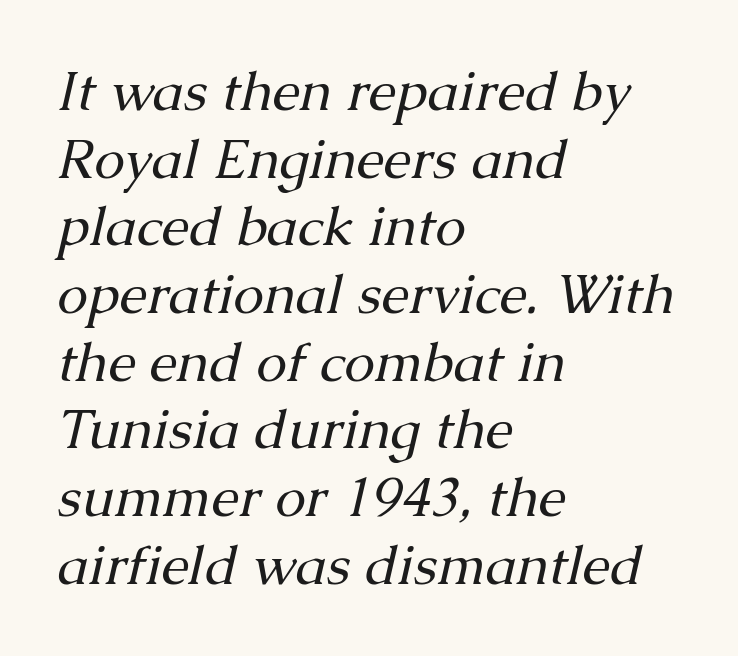
Decoration check: the copy has no underline. Designer's note — italics engaged. Compared with typical body copy, the letter spacing here is the same. Old-style or modern, the face here clearly has serifs. Line beginnings align vertically; line endings do not. On a weight scale, this lands at 450 or below.
